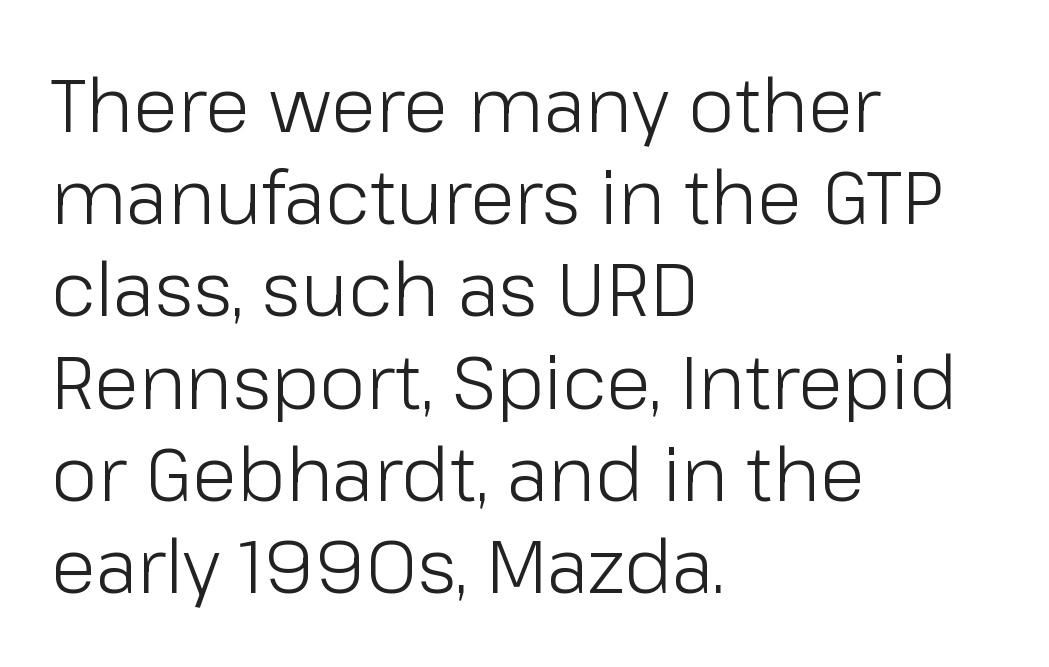
Q: Is the text bold? A: No.
Q: Is the text italic (slanted)? A: No, it is upright.
Q: Is the typeface a serif or a sans-serif typeface? A: Sans-serif.
Q: Is the text underlined? A: No.
Q: How is the paragraph aligned? A: Left-aligned.
Q: Is the spacing between letters normal or unusually wide? A: Normal.
Q: Width (condensed, normal, or wide)? A: Normal.
Q: Stroke contrast? A: Low.
Q: x-height? A: Medium.
Q: Monospaced? A: No.
